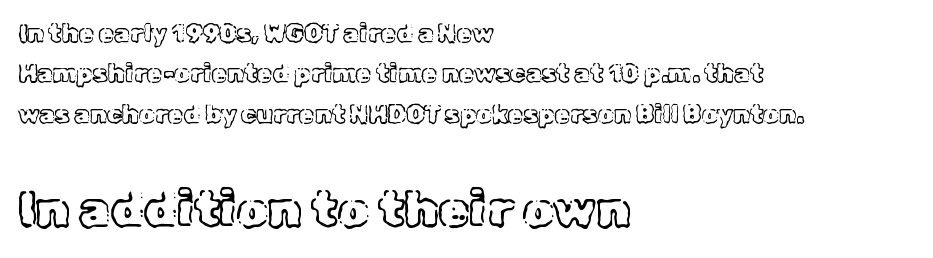
The second block has been scaled up relative to the first. This sample is left-justified, so line endings fall wherever the words run out. Glyph-to-glyph distance matches everyday printed text. Vertically, the passage feels balanced, rows spaced as you'd expect. The specimen reads as upright at a glance.
